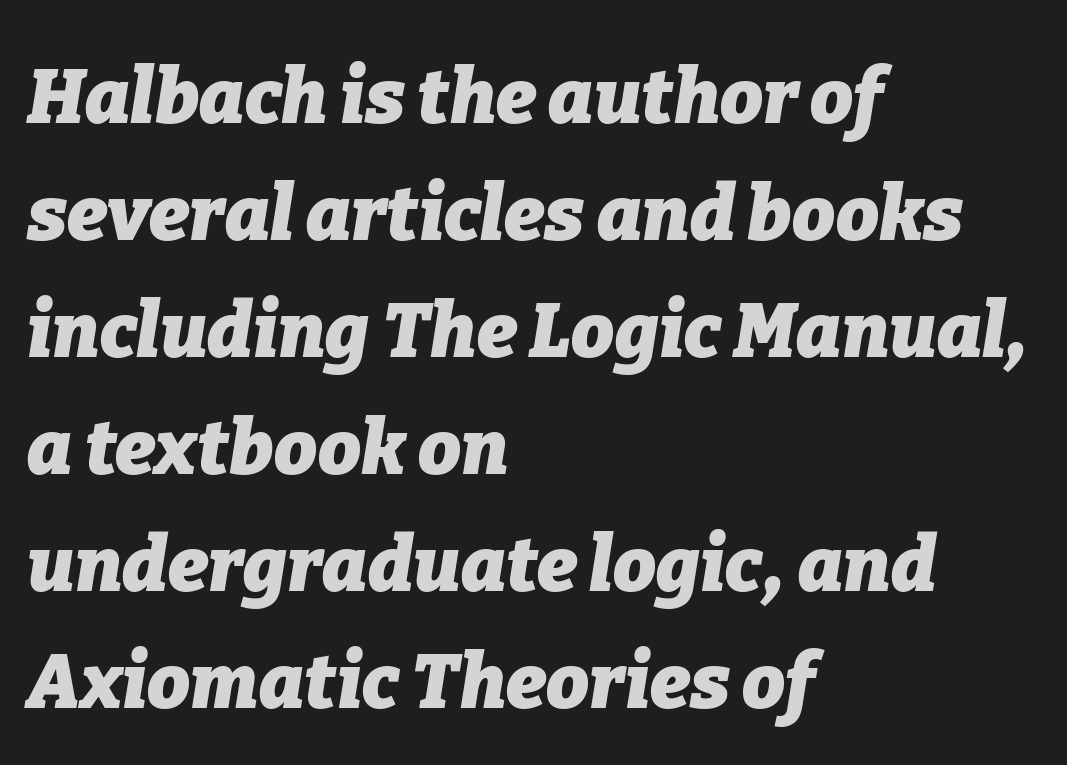
Nobody touched the tracking dial on this one. Rendered with sloped, italic letterforms. Quick note: interline space is typical. These lines are rendered in a variable-pitch font.
